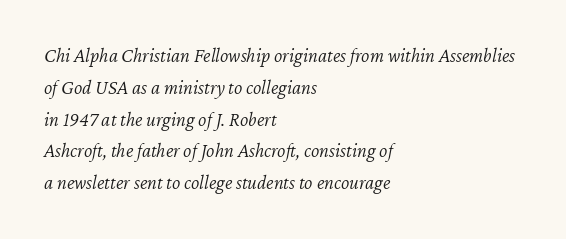
The image shows 20 px text type, italic (leaning right); set left-aligned, normal line spacing (1.59x), normal letter spacing, not underlined.
